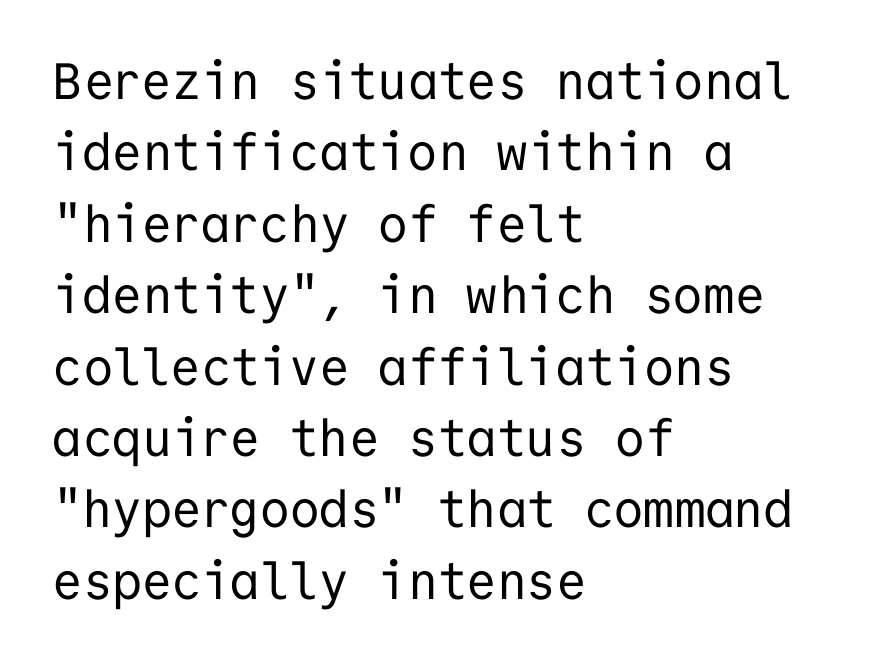
The image shows 51 px regular-weight sans-serif type, upright, monospaced; set left-aligned, normal line spacing (1.4x), normal letter spacing, not underlined; low stroke contrast and a medium x-height.
